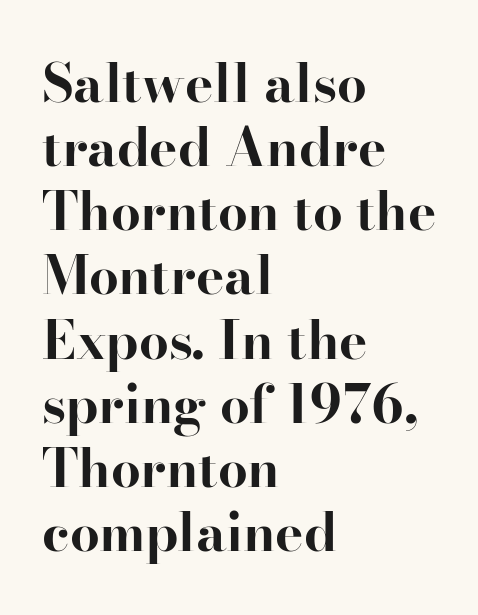
The image shows 53 px bold serif type, upright; set left-aligned, line spacing 1.21x, normal letter spacing, not underlined; high stroke contrast and a small x-height.
